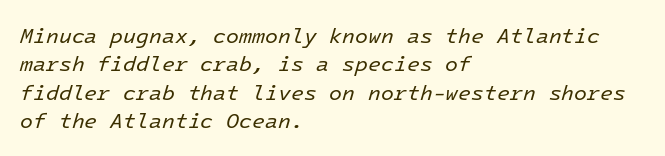
Each line starts at the same left margin while the right side varies. The passage shown stacks its lines at a standard gap. Italic? Definitely — the glyphs are oblique. Unmarked baselines from the first word to the last.
